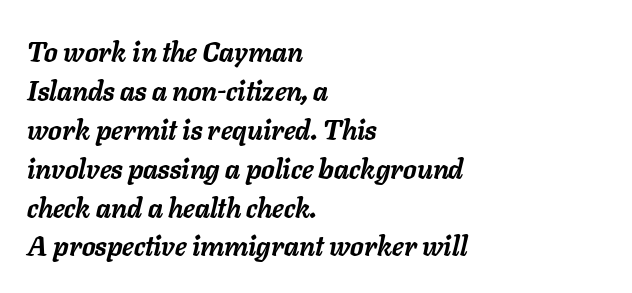
The image shows 27 px bold type, italic (leaning right); set left-aligned, normal line spacing (1.44x), normal letter spacing, not underlined.
